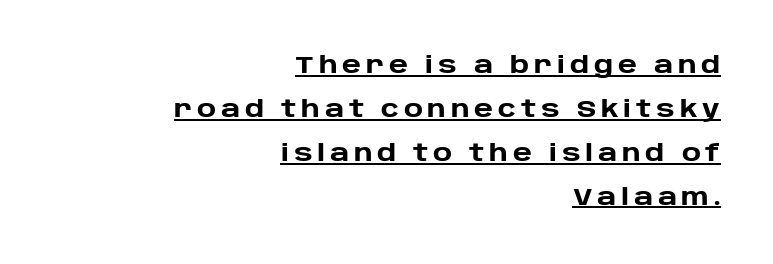
{"italic": "no", "bold": "yes", "underline": "yes", "align": "right", "line_spacing_ratio": 1.83, "letter_spacing": "wide", "letter_spacing_em": 0.2, "glyph_px": 24}
